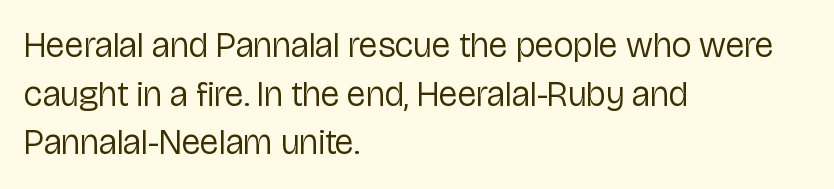
Does the lettering tilt? It doesn't — this is upright. The strokes are not fattened; the text isn't bold. Caption: multi-line text, flush left, ragged right. The rendering uses natural spacing where letterforms have individual widths.
